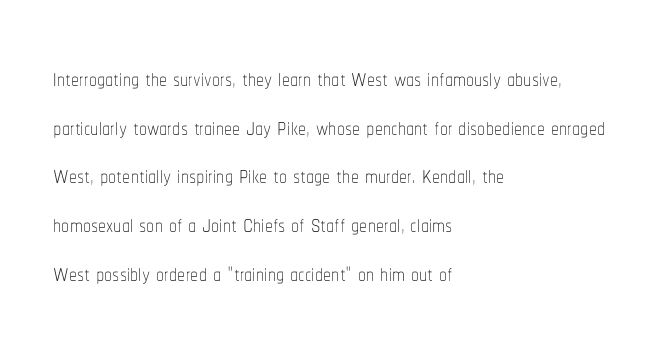
{"italic": "no", "bold": "no", "weight": "thin", "width": "condensed", "stroke_contrast": "low", "x_height": "medium", "monospaced": "no", "underline": "no", "align": "left", "line_spacing": "normal", "line_spacing_ratio": 1.52, "letter_spacing": "normal", "letter_spacing_em": 0.0, "glyph_px": 32}
